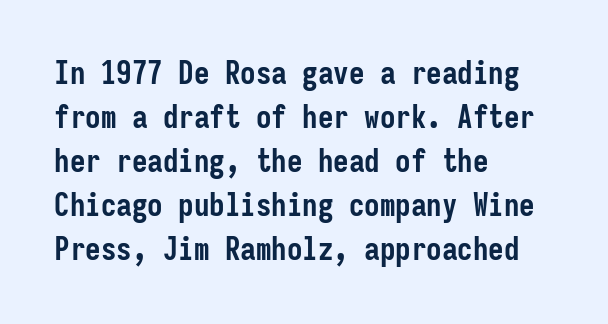
{"serif": "no", "italic": "no", "bold": "yes", "weight": "semibold", "width": "condensed", "stroke_contrast": "low", "x_height": "medium", "monospaced": "yes", "underline": "no", "align": "left", "line_spacing": "normal", "line_spacing_ratio": 1.42, "letter_spacing": "normal", "letter_spacing_em": 0.0, "glyph_px": 31}
